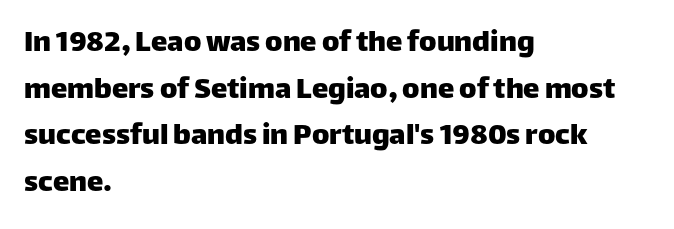
These lines stack with their left ends in a neat column. These lines keep a tight, regular rhythm from letter to letter. Baseline-to-baseline distance is the conventional proportion of letter height. Posture: upright roman.
